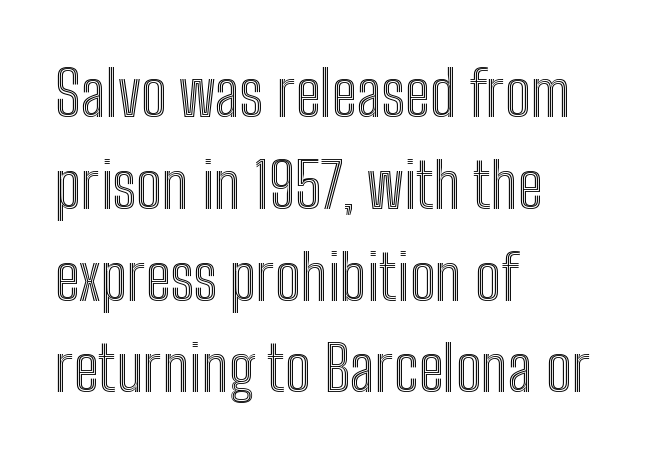
Q: Is the text italic (slanted)? A: No, it is upright.
Q: Is the text underlined? A: No.
Q: How is the paragraph aligned? A: Left-aligned.
Q: Is the spacing between letters normal or unusually wide? A: Normal.
Q: Is the spacing between lines tight, normal or loose? A: Normal.
Q: Width (condensed, normal, or wide)? A: Condensed.
Q: x-height? A: Medium.
Q: Monospaced? A: No.
